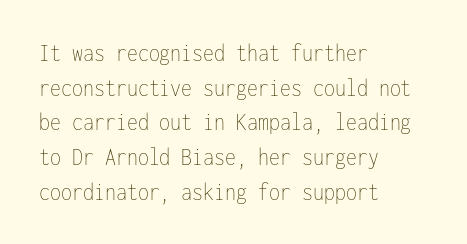
Q: Is the text bold? A: No.
Q: Is the text italic (slanted)? A: No, it is upright.
Q: Is the text underlined? A: No.
Q: How is the paragraph aligned? A: Left-aligned.
Q: Is the spacing between letters normal or unusually wide? A: Normal.
Q: Is the spacing between lines tight, normal or loose? A: Normal.
